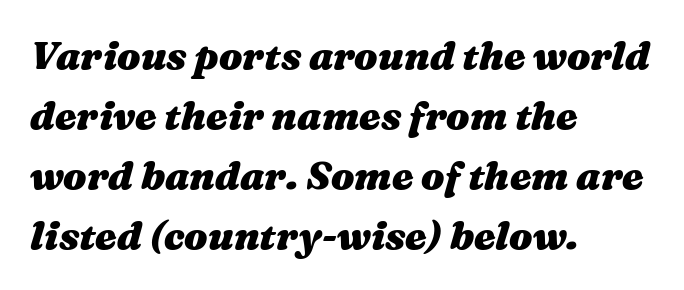
The image shows 39 px heavy, wide type, italic (leaning right); set left-aligned, normal line spacing (1.54x), normal letter spacing, not underlined; medium stroke contrast and a medium x-height.
